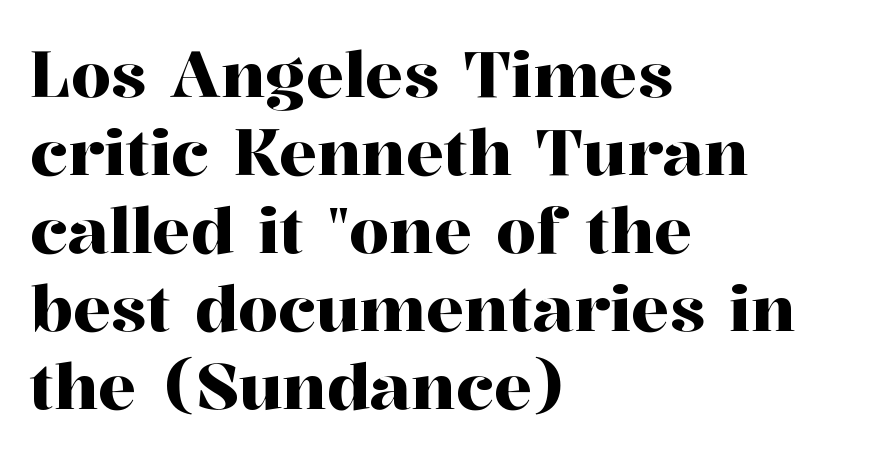
A roman cut, with each character standing at attention. This rendering employs a face with finishing strokes, i.e., a serif. Tracking value appears to be zero — textbook default spacing. Here the designer chose a conventional face with non-uniform glyph widths. Line beginnings align vertically; line endings do not.
